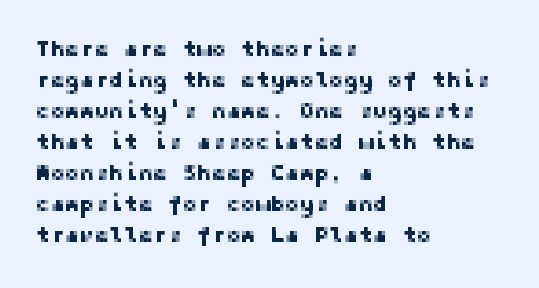
{"italic": "no", "underline": "no", "align": "left", "line_spacing": "normal", "line_spacing_ratio": 1.41, "letter_spacing": "normal", "letter_spacing_em": 0.0, "glyph_px": 22}
